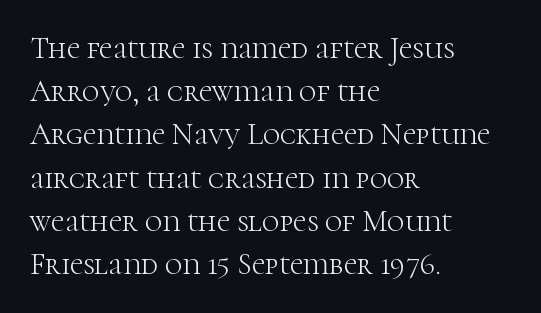
Posture: vertical. These lines keep a tight, regular rhythm from letter to letter. Weight: not bold — regular or lighter. Unlike a clean sans, this face finishes its strokes with serifs.
